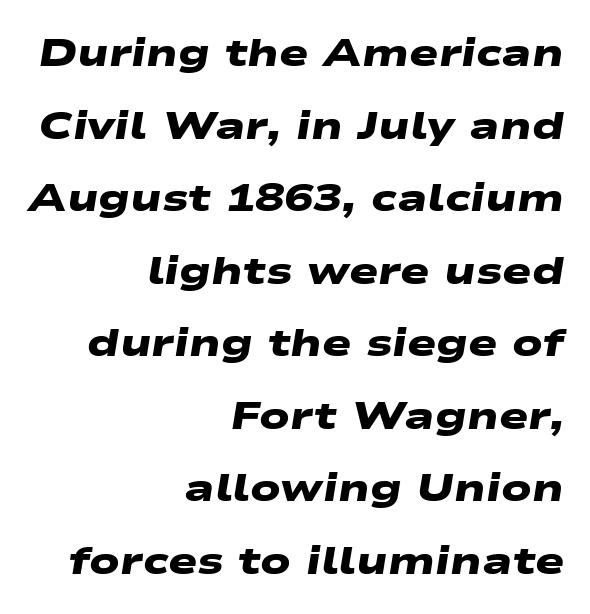
Each glyph is drawn with heavy, bold strokes. Grotesque or geometric, the face here clearly has no serifs. Lines of text with bare space underneath. You could not count columns in this text — the font is proportionally spaced. Nobody touched the tracking dial on this one.
